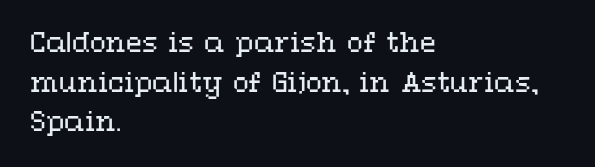
The image shows 26 px text type, upright; set left-aligned, normal line spacing (1.52x), normal letter spacing, not underlined.
